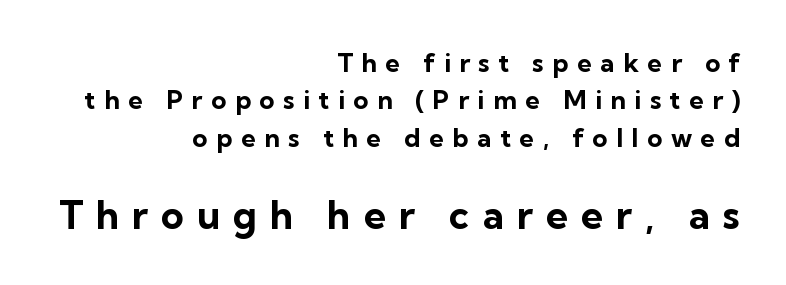
{"serif": "no", "italic": "no", "bold": "yes", "weight": "bold", "width": "normal", "stroke_contrast": "low", "x_height": "medium", "monospaced": "no", "underline": "no", "align": "right", "line_spacing": "normal", "line_spacing_ratio": 1.44, "letter_spacing": "wide", "letter_spacing_em": 0.33, "larger_block": "second", "size_ratio": 1.5, "glyph_px": 39}
